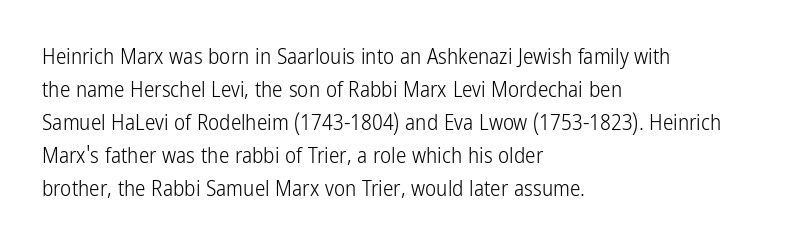
The image shows 21 px text type, upright; set left-aligned, normal line spacing (1.57x), normal letter spacing, not underlined.
